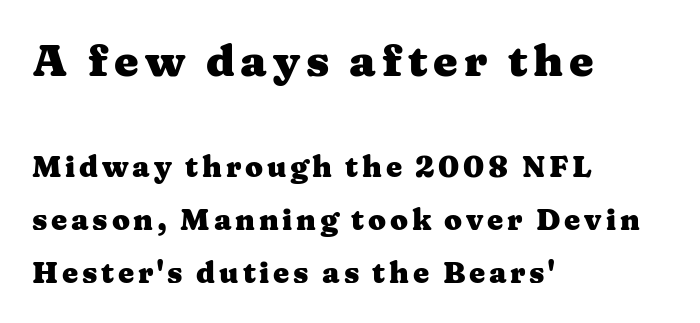
{"serif": "yes", "italic": "no", "bold": "yes", "weight": "heavy", "width": "wide", "stroke_contrast": "medium", "x_height": "medium", "monospaced": "no", "underline": "no", "align": "left", "line_spacing_ratio": 1.83, "larger_block": "first", "size_ratio": 1.52, "glyph_px": 44}
